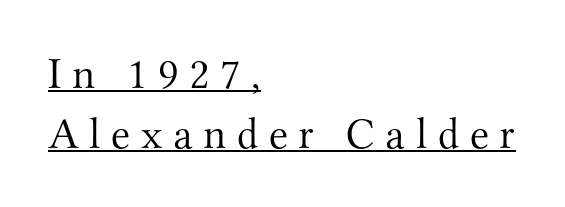
{"serif": "yes", "italic": "no", "bold": "no", "weight": "light", "width": "normal", "stroke_contrast": "medium", "x_height": "small", "monospaced": "no", "underline": "yes", "align": "left", "line_spacing": "normal", "line_spacing_ratio": 1.36, "letter_spacing": "wide", "letter_spacing_em": 0.24, "glyph_px": 44}
